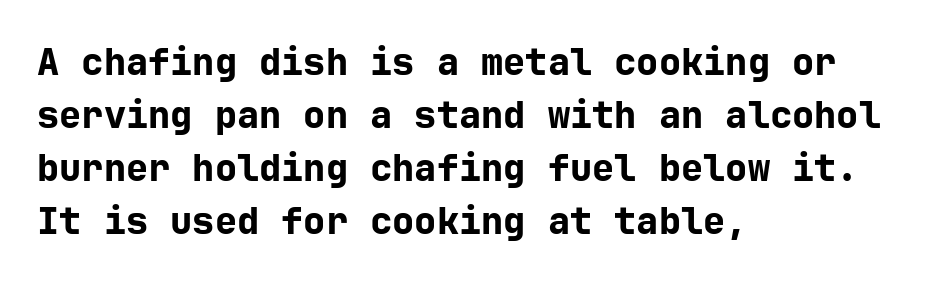
Q: Is the text bold? A: Yes.
Q: Is the text italic (slanted)? A: No, it is upright.
Q: Is the typeface a serif or a sans-serif typeface? A: Sans-serif.
Q: Is the text underlined? A: No.
Q: How is the paragraph aligned? A: Left-aligned.
Q: Is the spacing between letters normal or unusually wide? A: Normal.
Q: Is the spacing between lines tight, normal or loose? A: Normal.
Q: Width (condensed, normal, or wide)? A: Normal.
Q: Stroke contrast? A: Low.
Q: x-height? A: Medium.
